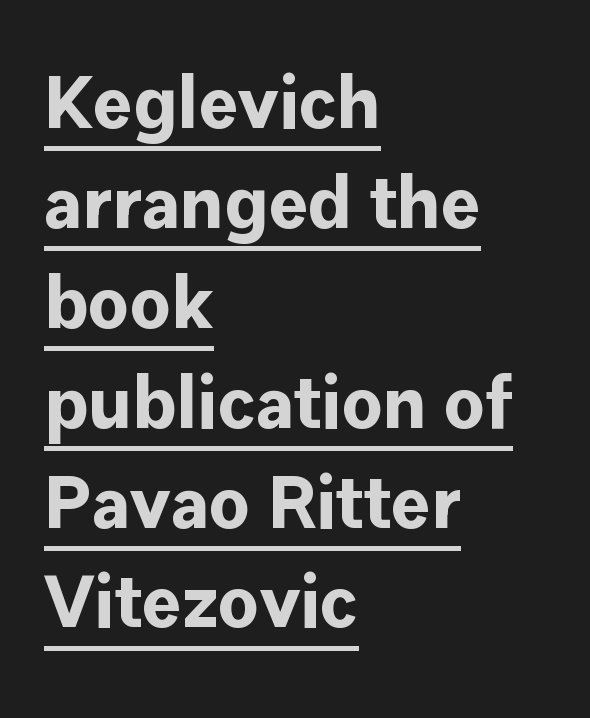
The image shows 74 px bold sans-serif type, upright; set left-aligned, normal line spacing (1.35x), normal letter spacing, underlined; low stroke contrast and a medium x-height.
